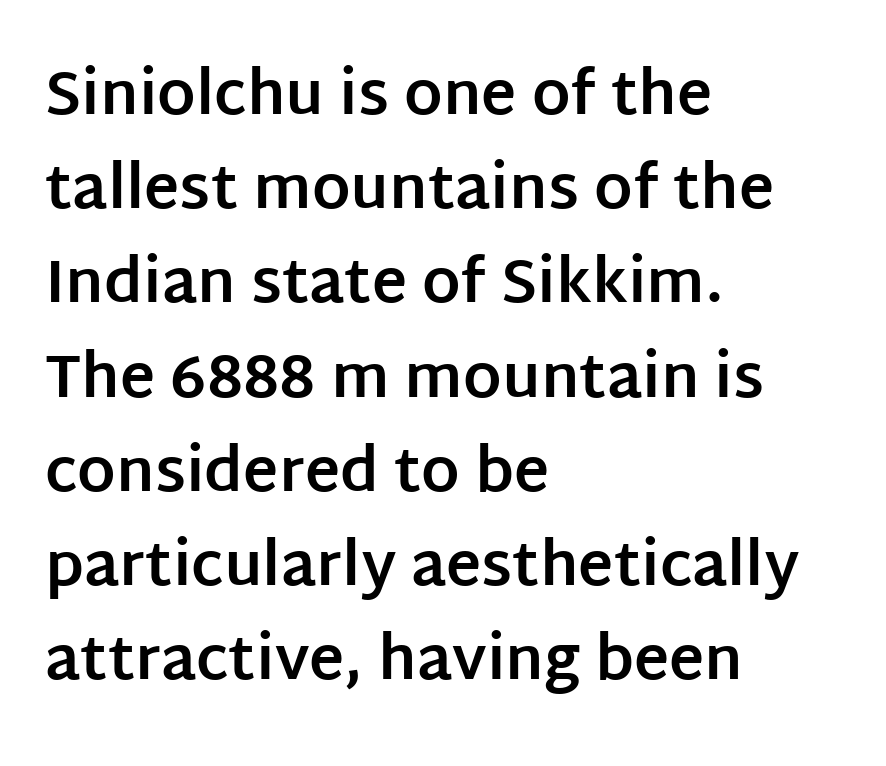
No italicization has been applied; the sample stays upright. Where is the straight margin? On the left. The words here are not underlined. The strokes are fattened all the way to bold.
